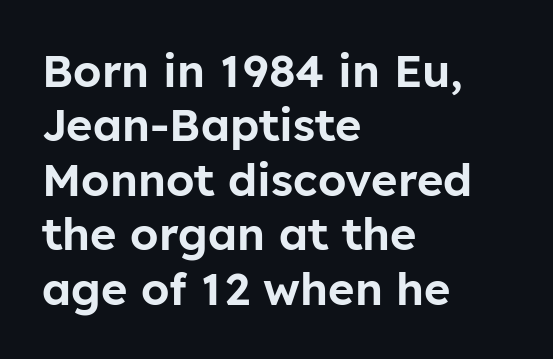
The face used here is proportionally spaced, like ordinary book or web type. Classification — sans serif. Posture: straight, roman, zero tilt. Compared with typical body copy, the letter spacing here is the same. Anything drawn beneath the words? Only blank space. Reading down the block, your eye returns to a fixed left position each line.
